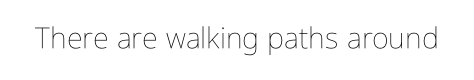
These lines keep a tight, regular rhythm from letter to letter. The face used here is proportionally spaced, like ordinary book or web type. The font sits on the lighter half of the weight spectrum, regular included. If you drew a line through each stem, it would be perfectly vertical.
